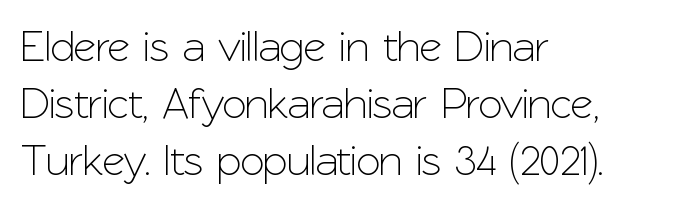
{"serif": "no", "italic": "no", "width": "normal", "stroke_contrast": "low", "x_height": "medium", "monospaced": "no", "underline": "no", "align": "left", "line_spacing": "normal", "line_spacing_ratio": 1.29, "letter_spacing": "normal", "letter_spacing_em": 0.0, "glyph_px": 44}
